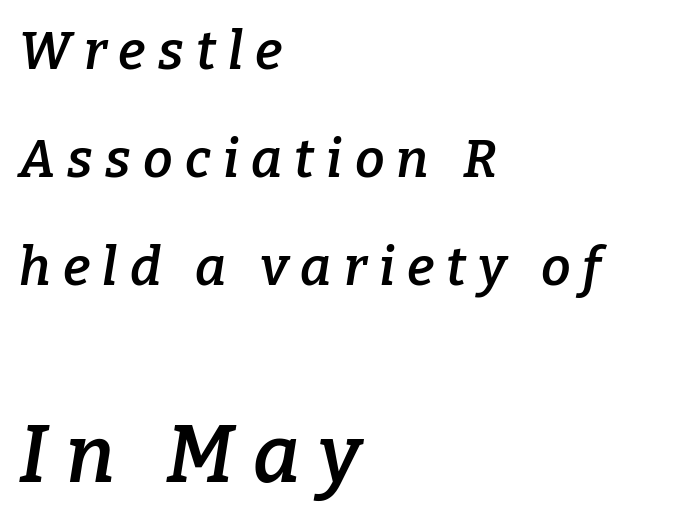
Tracking value appears strongly positive — letters spread wide. Type without underlining. Whoever set this made the second block the dominant, larger element. Slightly chunky letters — semibold, I'd say, not full bold. The letters advance in unequal steps, a hallmark of proportional type. The text block is weighted toward the left margin, trailing off unevenly rightward.
